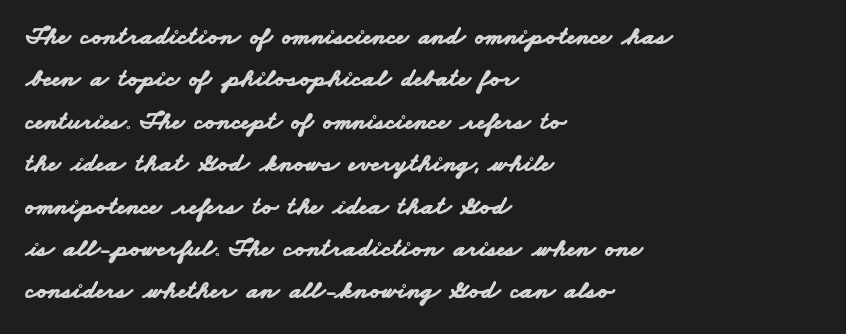
{"bold": "yes", "underline": "no", "align": "left", "line_spacing": "normal", "line_spacing_ratio": 1.63, "letter_spacing": "normal", "letter_spacing_em": 0.0, "glyph_px": 26}
